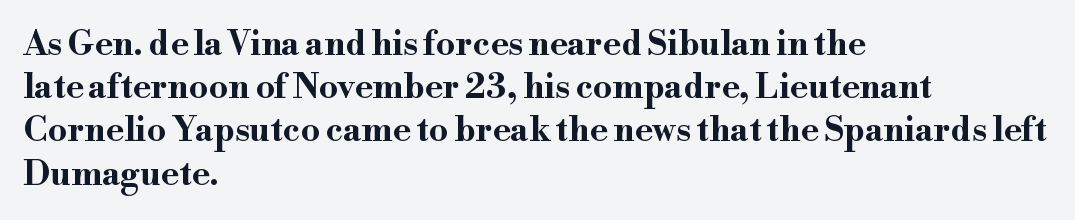
The image shows 34 px bold, wide serif type, upright; set left-aligned, normal line spacing (1.27x), normal letter spacing, not underlined; high stroke contrast and a small x-height.
